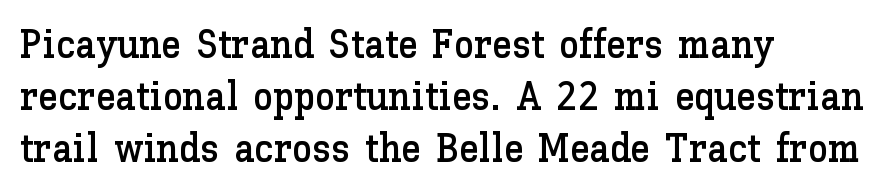
{"italic": "no", "width": "normal", "stroke_contrast": "low", "x_height": "medium", "monospaced": "no", "underline": "no", "align": "left", "line_spacing": "normal", "line_spacing_ratio": 1.3, "letter_spacing": "normal", "letter_spacing_em": 0.0, "glyph_px": 40}
